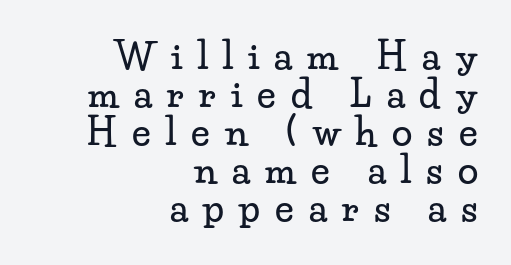
The type sits square on the baseline with zero lean. The passage shown has open, widely tracked lettering throughout. The face used here is proportionally spaced, like ordinary book or web type. The area under the type is left untouched.
